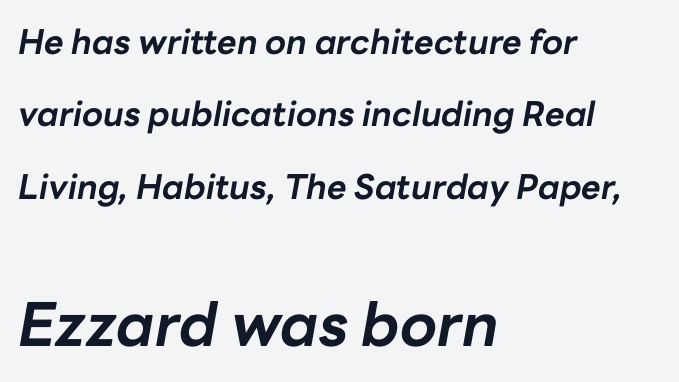
{"italic": "yes", "lean": "right", "slant_degrees": 10, "bold": "yes", "weight": "bold", "width": "normal", "stroke_contrast": "low", "x_height": "medium", "monospaced": "no", "underline": "no", "align": "left", "line_spacing": "loose", "line_spacing_ratio": 2.13, "letter_spacing": "normal", "letter_spacing_em": 0.0, "larger_block": "second", "size_ratio": 1.76, "glyph_px": 60}
